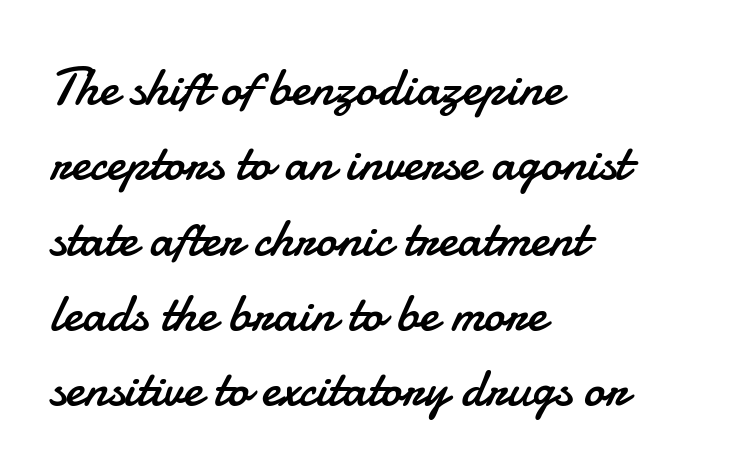
{"serif": "no", "bold": "no", "weight": "regular", "width": "normal", "stroke_contrast": "low", "x_height": "small", "monospaced": "no", "underline": "no", "align": "left", "line_spacing": "normal", "line_spacing_ratio": 1.42, "letter_spacing": "normal", "letter_spacing_em": 0.0, "glyph_px": 53}
